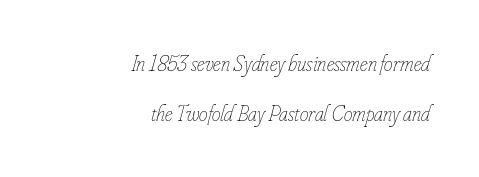
This is oblique type, the kind used for emphasis or titles. Quick note: underline off. Does the copy run flush right? Yes — the right margin is perfectly even. Honestly, the rows look like they've been pulled way apart. A quiet, ordinary-to-light weight characterises the typeface.
